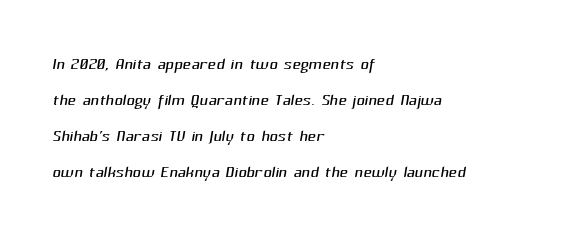
The strokes are not fattened; the text isn't bold. Interline gaps are of average width in this sample. The paragraph has a hard left edge and a soft right edge. The baseline area is clear. The rendering keeps characters at their native spacing.
